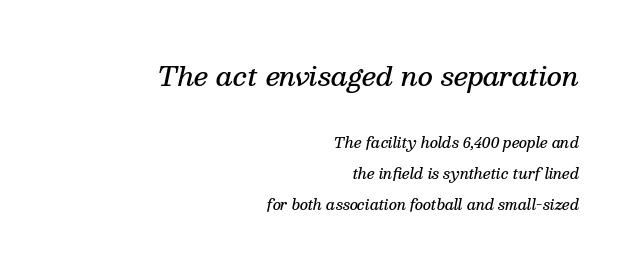
The image shows 26 px text type, italic (leaning right); set right-aligned, loose line spacing (2.18x), normal letter spacing, not underlined; the first (top) block is 1.86x larger.
